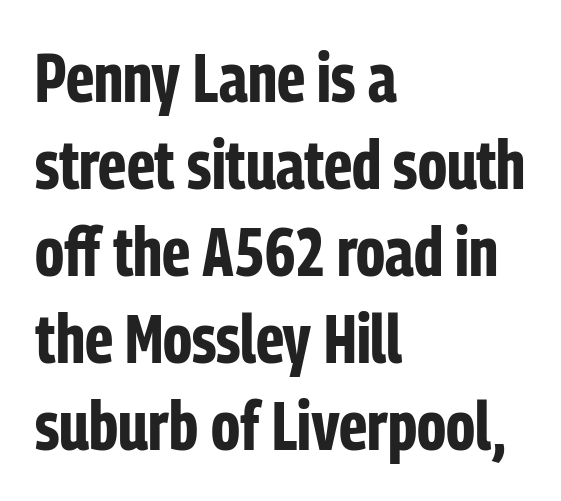
In terms of letterspacing, this is plain default setting. These lines stack with their left ends in a neat column. The foot of each line stays bare and open. Weight: bold. Serif or sans? Sans — the stroke terminals are bare.
